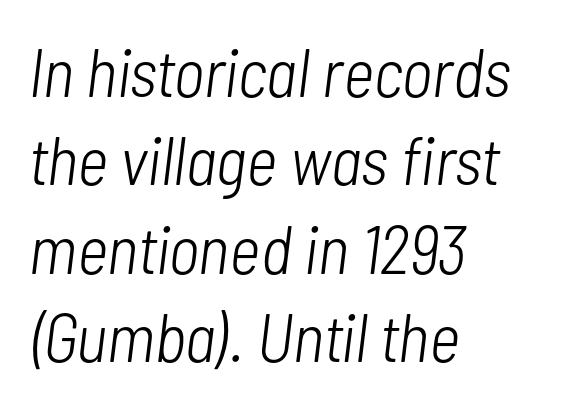
The face used here is proportionally spaced, like ordinary book or web type. The rendering keeps characters at their native spacing. These lines were composed using italics. Where is the straight margin? On the left. Regarding leading, the lines here are spaced in the standard way.
